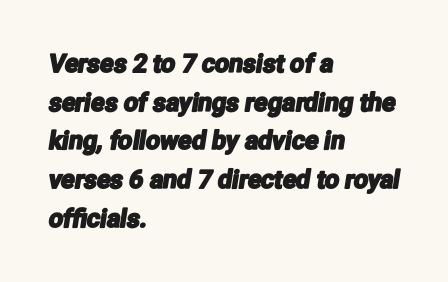
The image shows 25 px text type; set left-aligned, normal line spacing (1.55x), normal letter spacing, not underlined.
